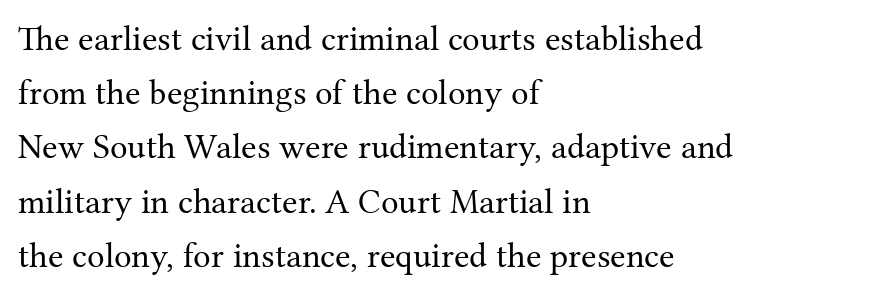
The image shows 35 px regular-weight serif type, upright; set left-aligned, normal line spacing (1.55x), normal letter spacing, not underlined; medium stroke contrast and a medium x-height.
